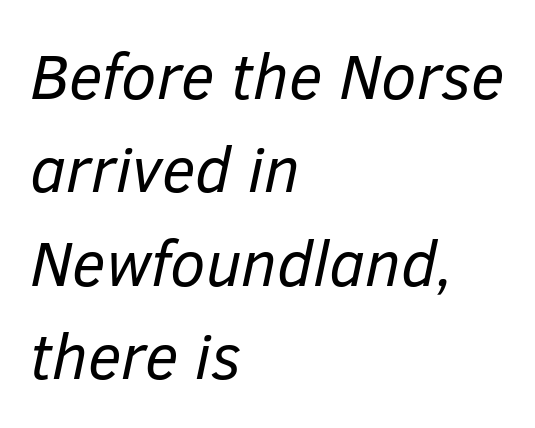
{"italic": "yes", "lean": "right", "slant_degrees": 12, "bold": "no", "weight": "regular", "width": "normal", "stroke_contrast": "low", "x_height": "medium", "monospaced": "no", "underline": "no", "align": "left", "line_spacing": "normal", "line_spacing_ratio": 1.46, "letter_spacing": "normal", "letter_spacing_em": 0.0, "glyph_px": 64}
